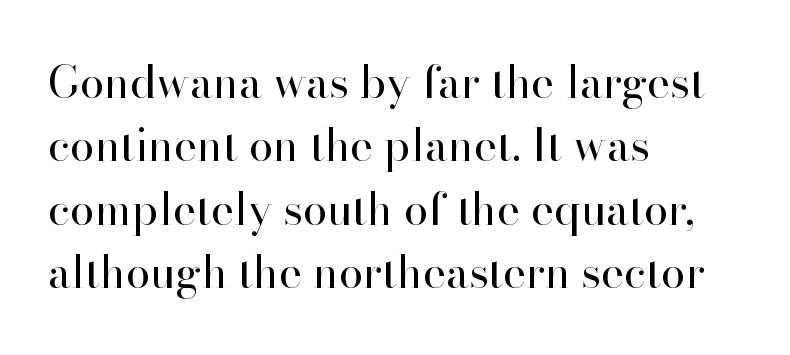
{"serif": "yes", "italic": "no", "bold": "no", "weight": "regular", "width": "normal", "stroke_contrast": "high", "x_height": "small", "monospaced": "no", "underline": "no", "align": "left", "line_spacing": "normal", "line_spacing_ratio": 1.44, "letter_spacing": "normal", "letter_spacing_em": 0.0, "glyph_px": 44}
